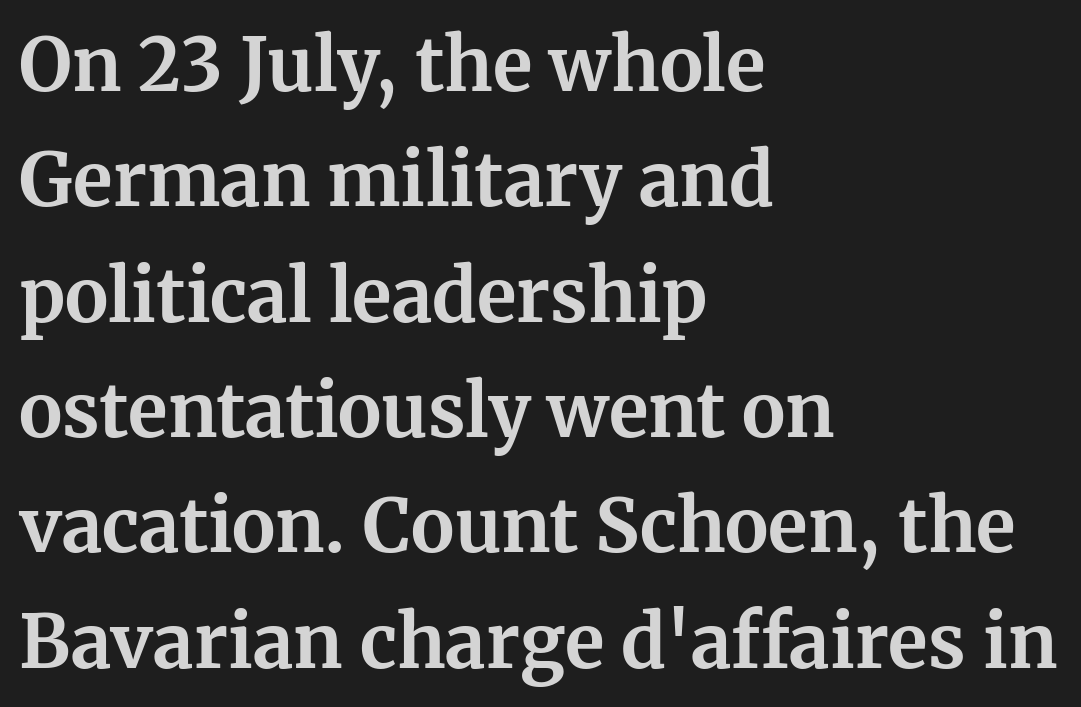
Q: Is the text bold? A: Yes.
Q: Is the text italic (slanted)? A: No, it is upright.
Q: Is the typeface a serif or a sans-serif typeface? A: Serif.
Q: Is the text underlined? A: No.
Q: How is the paragraph aligned? A: Left-aligned.
Q: Is the spacing between letters normal or unusually wide? A: Normal.
Q: Is the spacing between lines tight, normal or loose? A: Normal.
Q: Width (condensed, normal, or wide)? A: Normal.
Q: Stroke contrast? A: Medium.
Q: x-height? A: Medium.
Q: Monospaced? A: No.
